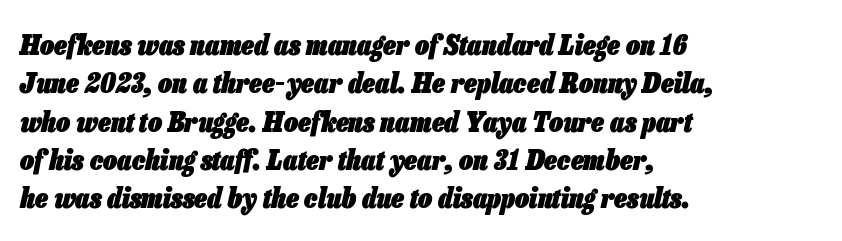
{"italic": "yes", "lean": "right", "slant_degrees": 13, "bold": "yes", "weight": "heavy", "width": "condensed", "stroke_contrast": "low", "x_height": "medium", "monospaced": "no", "underline": "no", "align": "left", "line_spacing": "normal", "line_spacing_ratio": 1.37, "letter_spacing": "normal", "letter_spacing_em": 0.0, "glyph_px": 28}
